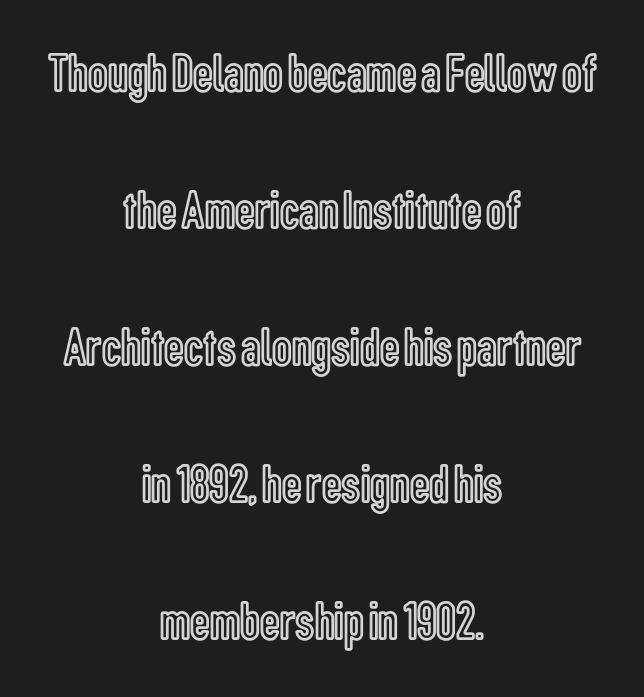
The image shows 55 px condensed type, upright; set centered, loose line spacing (2.49x), normal letter spacing, not underlined; a medium x-height.
